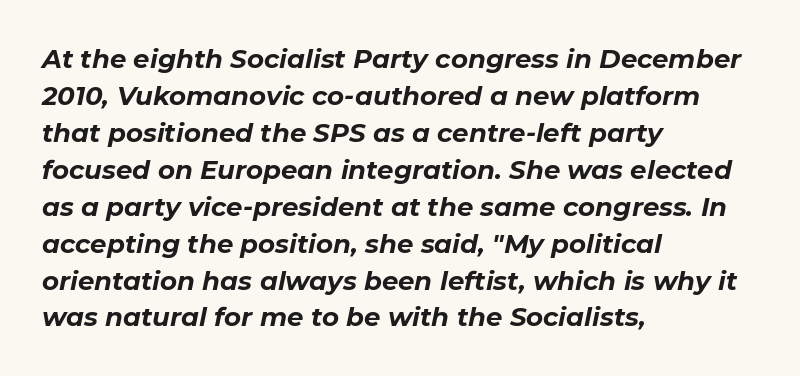
Q: Is the text bold? A: Yes.
Q: Is the text italic (slanted)? A: Yes, it leans right by about 11 degrees.
Q: Is the text underlined? A: No.
Q: How is the paragraph aligned? A: Left-aligned.
Q: Is the spacing between letters normal or unusually wide? A: Normal.
Q: Is the spacing between lines tight, normal or loose? A: Normal.
